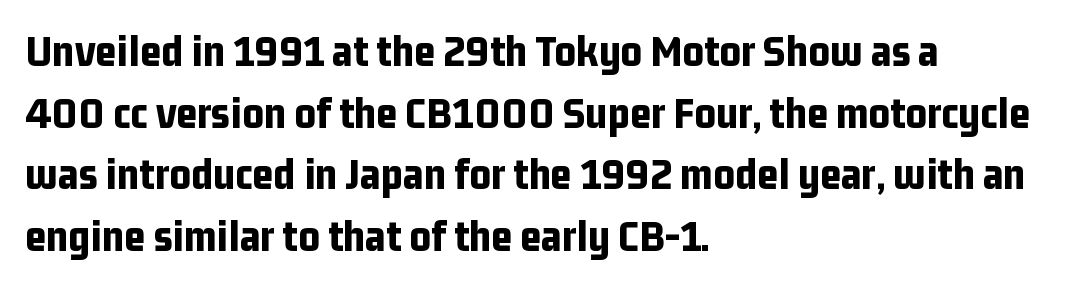
Q: Is the text bold? A: Yes.
Q: Is the text italic (slanted)? A: No, it is upright.
Q: Is the typeface a serif or a sans-serif typeface? A: Sans-serif.
Q: Is the text underlined? A: No.
Q: How is the paragraph aligned? A: Left-aligned.
Q: Is the spacing between letters normal or unusually wide? A: Normal.
Q: Is the spacing between lines tight, normal or loose? A: Normal.
Q: Width (condensed, normal, or wide)? A: Condensed.
Q: Stroke contrast? A: Low.
Q: x-height? A: Medium.
Q: Monospaced? A: No.
